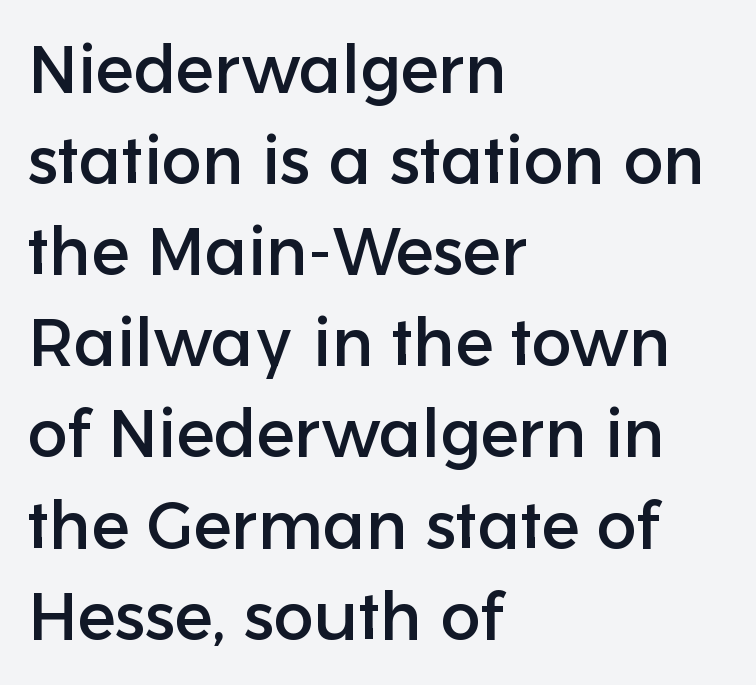
Note: no serifs on the glyphs. The space directly below the letters is spotless. Varying glyph widths throughout — classic text-font behaviour. Leading: standard.
